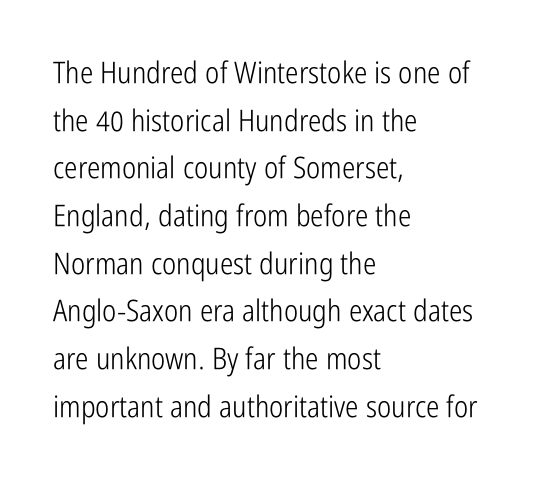
The image shows 30 px light, condensed sans-serif type, upright; set left-aligned, normal line spacing (1.59x), normal letter spacing, not underlined; low stroke contrast and a medium x-height.
